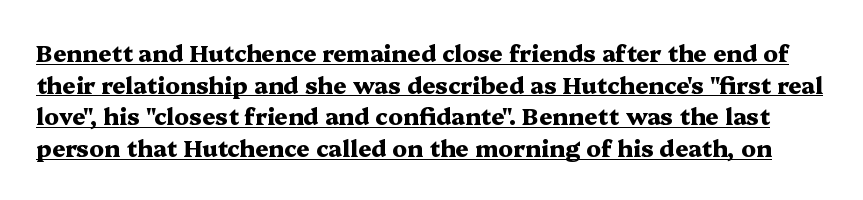
{"italic": "no", "bold": "yes", "underline": "yes", "line_spacing": "normal", "line_spacing_ratio": 1.38, "letter_spacing": "normal", "letter_spacing_em": 0.0, "glyph_px": 23}
